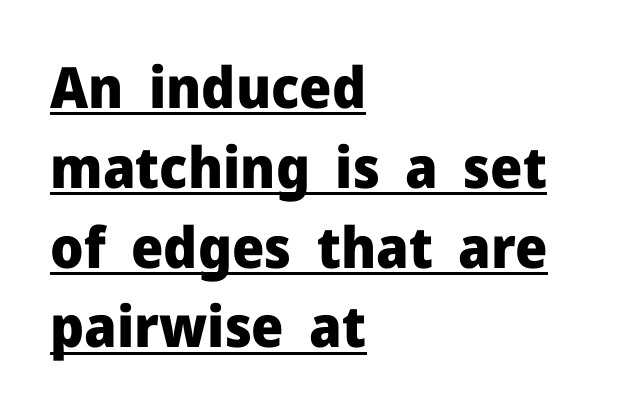
The image shows 57 px heavy sans-serif type, upright; set left-aligned, normal line spacing (1.4x), normal letter spacing, underlined; low stroke contrast and a medium x-height.
